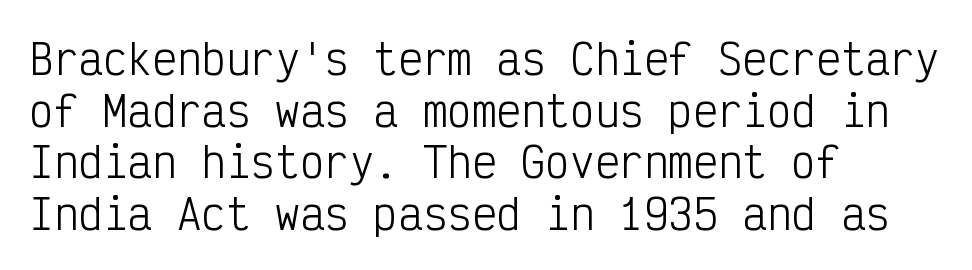
Q: Is the text bold? A: No.
Q: Is the text italic (slanted)? A: No, it is upright.
Q: Is the typeface a serif or a sans-serif typeface? A: Sans-serif.
Q: Is the text underlined? A: No.
Q: How is the paragraph aligned? A: Left-aligned.
Q: Is the spacing between letters normal or unusually wide? A: Normal.
Q: Is the spacing between lines tight, normal or loose? A: Normal.
Q: Width (condensed, normal, or wide)? A: Condensed.
Q: Stroke contrast? A: Low.
Q: x-height? A: Medium.
Q: Monospaced? A: Yes.
